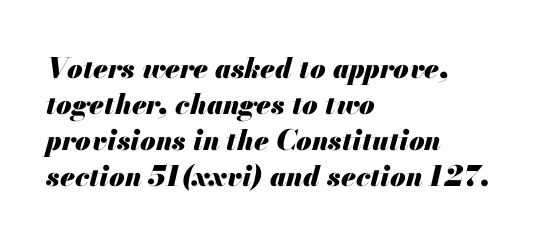
Q: Is the text bold? A: Yes.
Q: Is the text italic (slanted)? A: Yes, it leans right by about 13 degrees.
Q: Is the text underlined? A: No.
Q: How is the paragraph aligned? A: Left-aligned.
Q: Is the spacing between letters normal or unusually wide? A: Normal.
Q: Is the spacing between lines tight, normal or loose? A: Normal.
Q: Width (condensed, normal, or wide)? A: Normal.
Q: Stroke contrast? A: Medium.
Q: x-height? A: Small.
Q: Monospaced? A: No.
